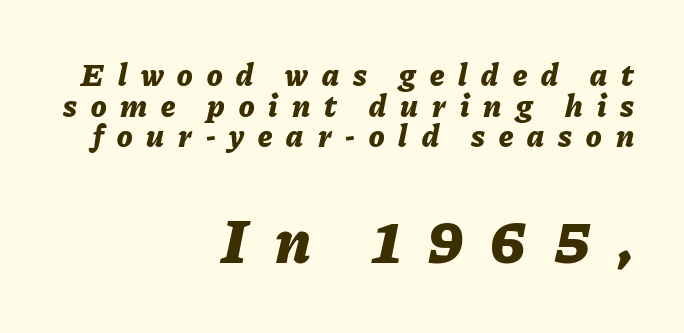
The image shows 63 px bold type, italic (leaning right); set right-aligned, tight line spacing (0.96x), unusually wide letter spacing (+0.44 em), not underlined; the second (bottom) block is 1.97x larger; low stroke contrast and a medium x-height.
